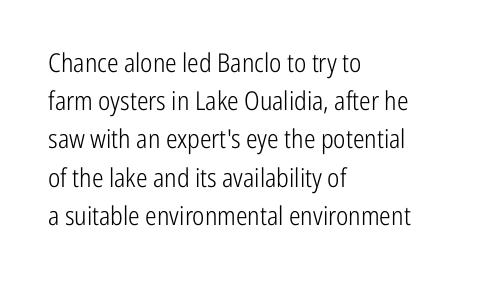
The image shows 26 px text type, upright; set left-aligned, normal line spacing (1.47x), normal letter spacing, not underlined.
